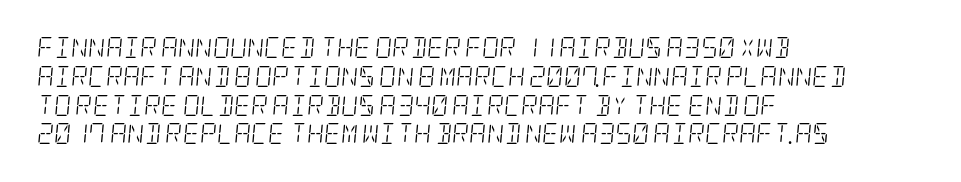
The image shows 21 px text type, italic (leaning right); set left-aligned, normal line spacing (1.37x), normal letter spacing, not underlined.
